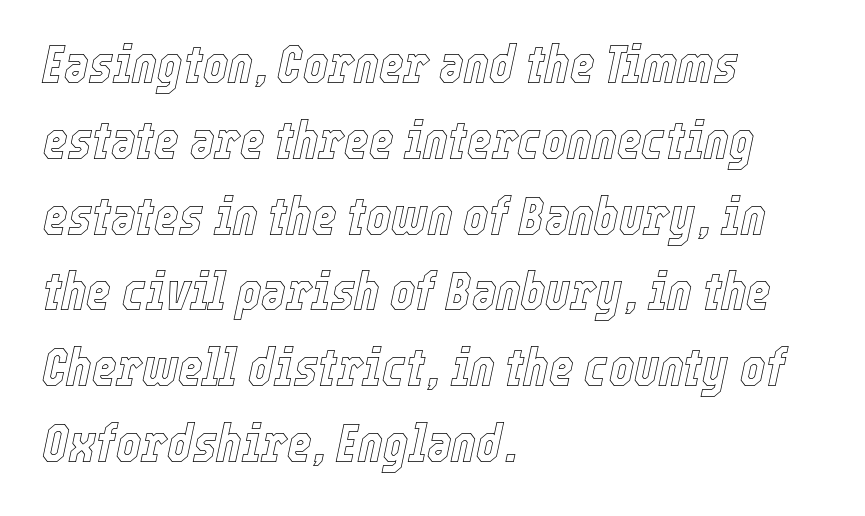
{"italic": "yes", "lean": "right", "slant_degrees": 12, "width": "condensed", "x_height": "medium", "monospaced": "no", "underline": "no", "align": "left", "line_spacing": "normal", "line_spacing_ratio": 1.43, "letter_spacing": "normal", "letter_spacing_em": 0.0, "glyph_px": 53}
